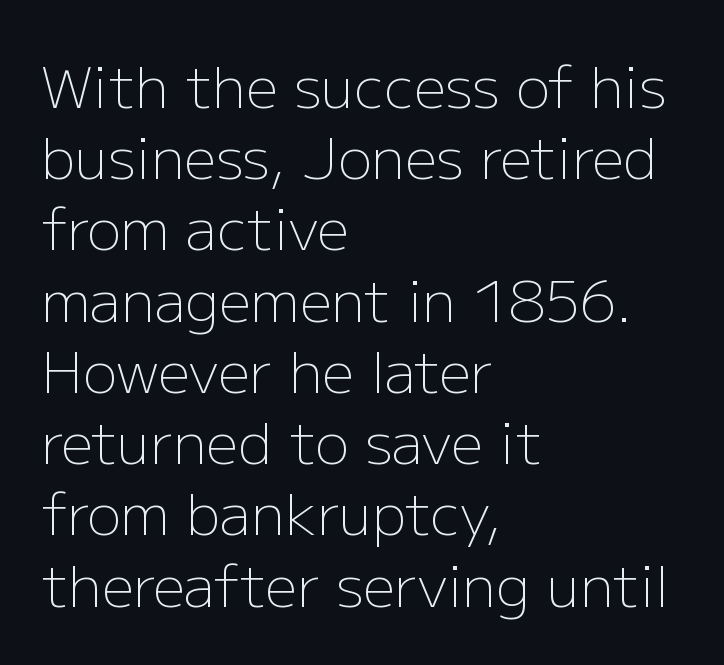
The image shows 57 px light sans-serif type, upright; set left-aligned, normal line spacing (1.25x), normal letter spacing, not underlined; low stroke contrast and a medium x-height.
